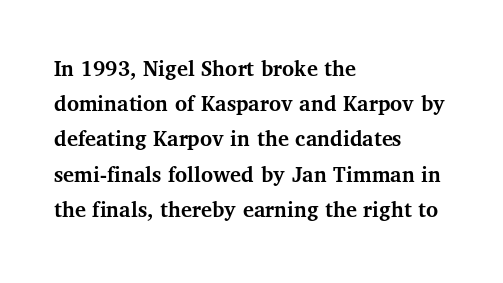
{"italic": "no", "bold": "yes", "underline": "no", "align": "left", "line_spacing": "normal", "line_spacing_ratio": 1.53, "letter_spacing": "normal", "letter_spacing_em": 0.0, "glyph_px": 23}
